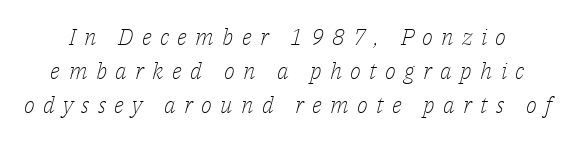
Q: Is the text bold? A: No.
Q: Is the text italic (slanted)? A: Yes, it leans right by about 14 degrees.
Q: Is the text underlined? A: No.
Q: Is the spacing between letters normal or unusually wide? A: Unusually wide.
Q: Is the spacing between lines tight, normal or loose? A: Normal.
